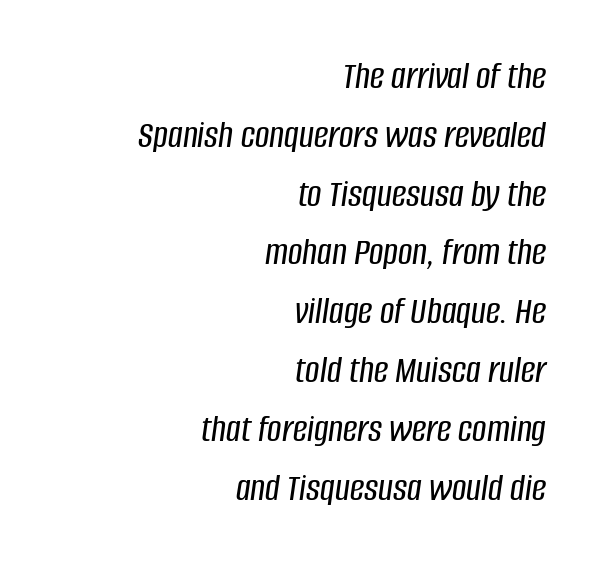
Leftover space on each line is placed entirely before the opening word. The leading is moderate, giving the passage an even texture. The typography opts for an oblique posture over an upright one. Underline: absent.
